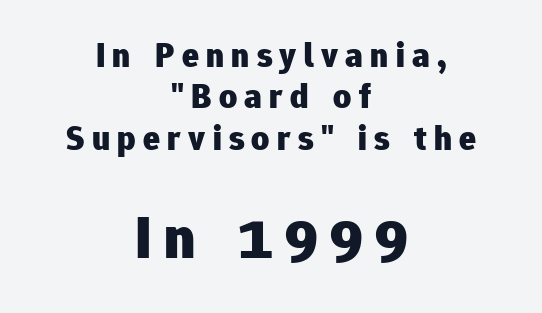
In CSS terms this would be text-align: center. Type size steps up from the first block to the second. Here the glyphs are tracked loosely, breaking word shapes into spaced letters. The face used here has the dense, thick strokes of a bold.
